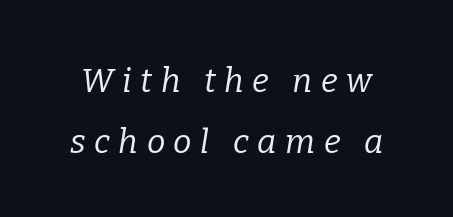
{"serif": "yes", "italic": "yes", "lean": "right", "slant_degrees": 9, "bold": "no", "weight": "regular", "width": "normal", "stroke_contrast": "low", "x_height": "medium", "monospaced": "no", "underline": "no", "line_spacing_ratio": 1.86, "letter_spacing": "wide", "letter_spacing_em": 0.26, "glyph_px": 33}
